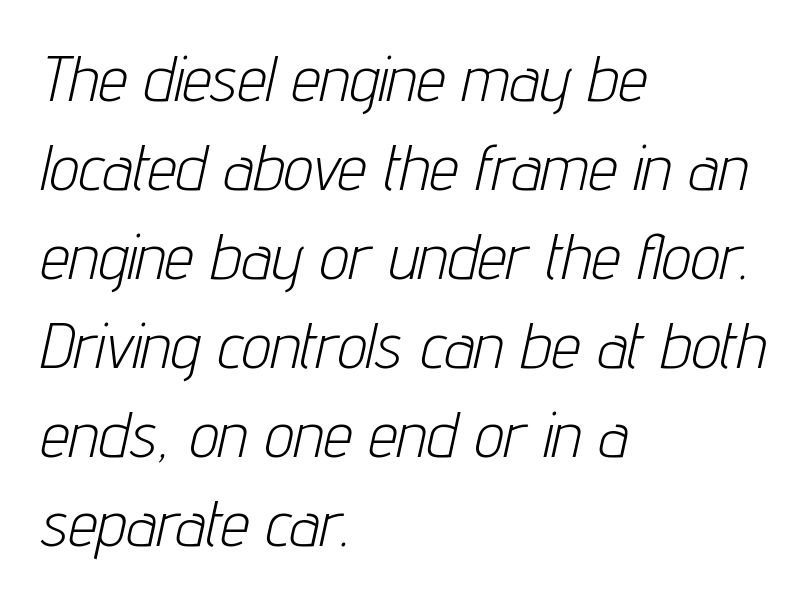
The image shows 65 px light, condensed type, italic (leaning right); set left-aligned, normal line spacing (1.37x), normal letter spacing, not underlined; low stroke contrast and a medium x-height.
